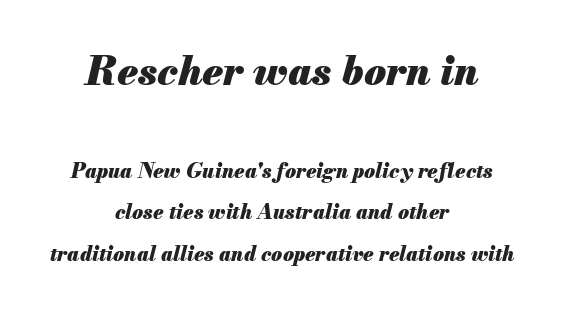
The image shows 40 px heavy type, italic (leaning right); set centered, loose line spacing (2.07x), normal letter spacing, not underlined; the first (top) block is 2.0x larger; medium stroke contrast and a small x-height.
